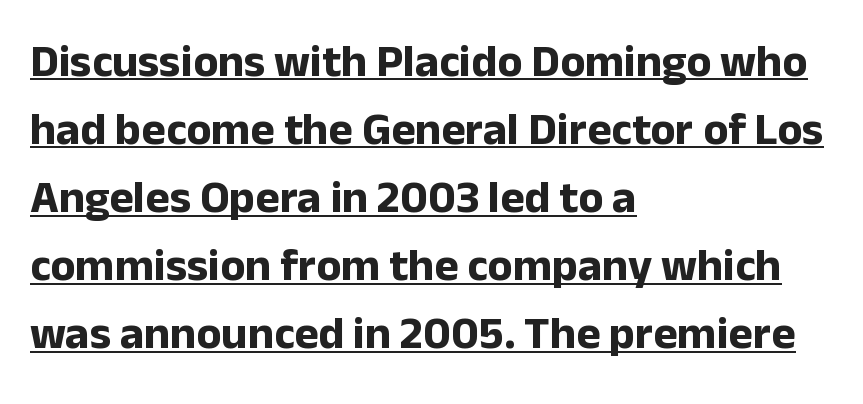
Q: Is the text bold? A: Yes.
Q: Is the text italic (slanted)? A: No, it is upright.
Q: Is the typeface a serif or a sans-serif typeface? A: Sans-serif.
Q: Is the text underlined? A: Yes.
Q: How is the paragraph aligned? A: Left-aligned.
Q: Is the spacing between letters normal or unusually wide? A: Normal.
Q: Is the spacing between lines tight, normal or loose? A: Normal.
Q: Width (condensed, normal, or wide)? A: Normal.
Q: Stroke contrast? A: Low.
Q: x-height? A: Medium.
Q: Monospaced? A: No.
